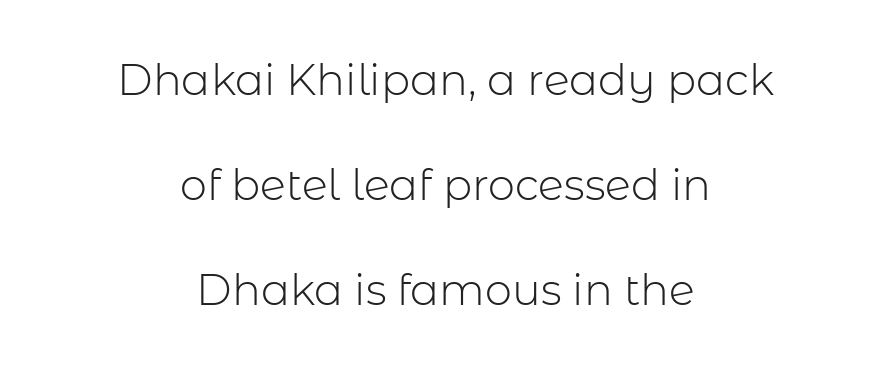
The image shows 43 px light sans-serif type, upright; set centered, loose line spacing (2.44x), normal letter spacing, not underlined; low stroke contrast and a medium x-height.
